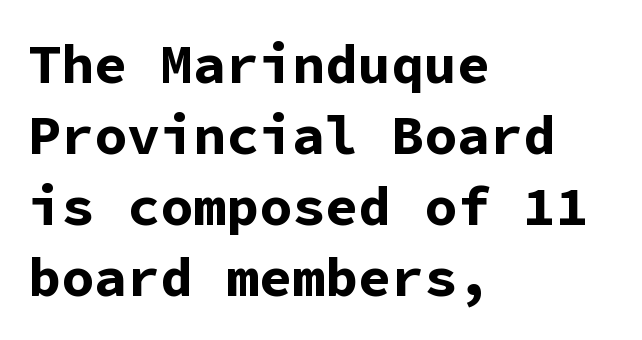
The image shows 55 px bold sans-serif type, upright, monospaced; set left-aligned, normal line spacing (1.29x), normal letter spacing, not underlined; low stroke contrast and a medium x-height.
